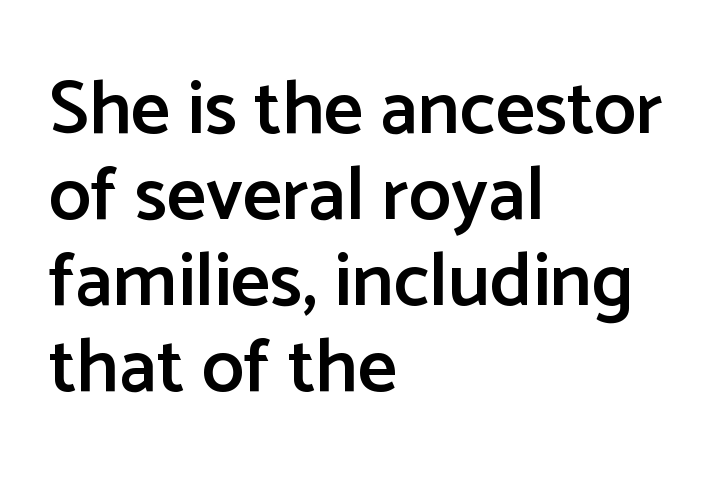
These lines stack with their left ends in a neat column. Is the type bold? Partly — it's a semibold, heavier than regular but not fully bold. Every character sits straight up, as roman type does. Nothing sits at the stroke ends, so this counts as sans-serif. What stands out about the letter spacing? Nothing — it is the standard amount. Horizontal bands of white between lines are thin slivers.
